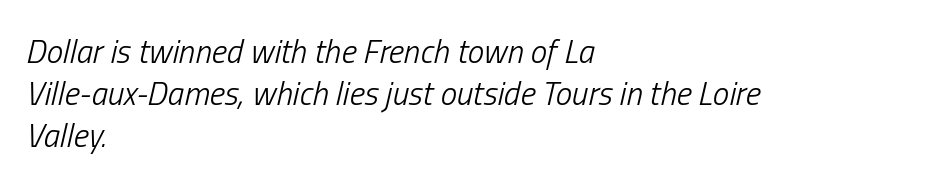
The image shows 33 px light, condensed type, italic (leaning right); set left-aligned, normal line spacing (1.28x), normal letter spacing, not underlined; low stroke contrast and a medium x-height.
